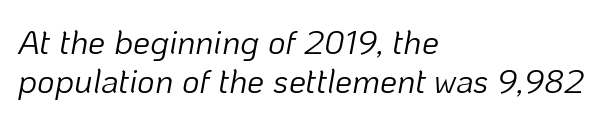
Q: Is the text bold? A: No.
Q: Is the text italic (slanted)? A: Yes, it leans right by about 10 degrees.
Q: Is the text underlined? A: No.
Q: How is the paragraph aligned? A: Left-aligned.
Q: Is the spacing between letters normal or unusually wide? A: Normal.
Q: Width (condensed, normal, or wide)? A: Normal.
Q: Stroke contrast? A: Low.
Q: x-height? A: Medium.
Q: Monospaced? A: No.
